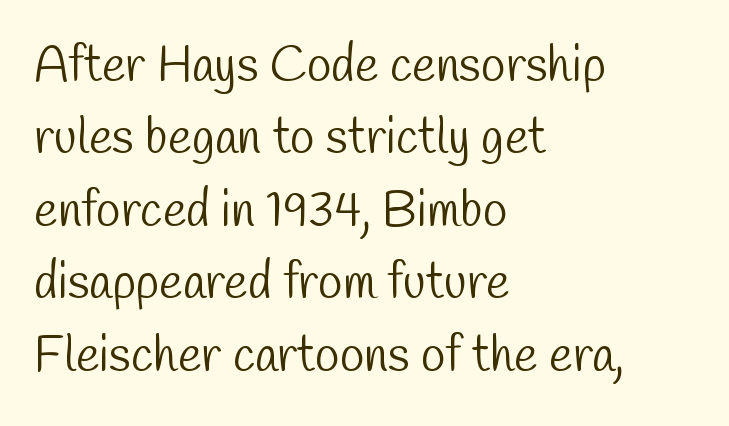
Q: Is the text bold? A: No.
Q: Is the typeface a serif or a sans-serif typeface? A: Sans-serif.
Q: Is the text underlined? A: No.
Q: How is the paragraph aligned? A: Left-aligned.
Q: Is the spacing between letters normal or unusually wide? A: Normal.
Q: Is the spacing between lines tight, normal or loose? A: Normal.
Q: Width (condensed, normal, or wide)? A: Condensed.
Q: Stroke contrast? A: Low.
Q: x-height? A: Medium.
Q: Monospaced? A: No.
